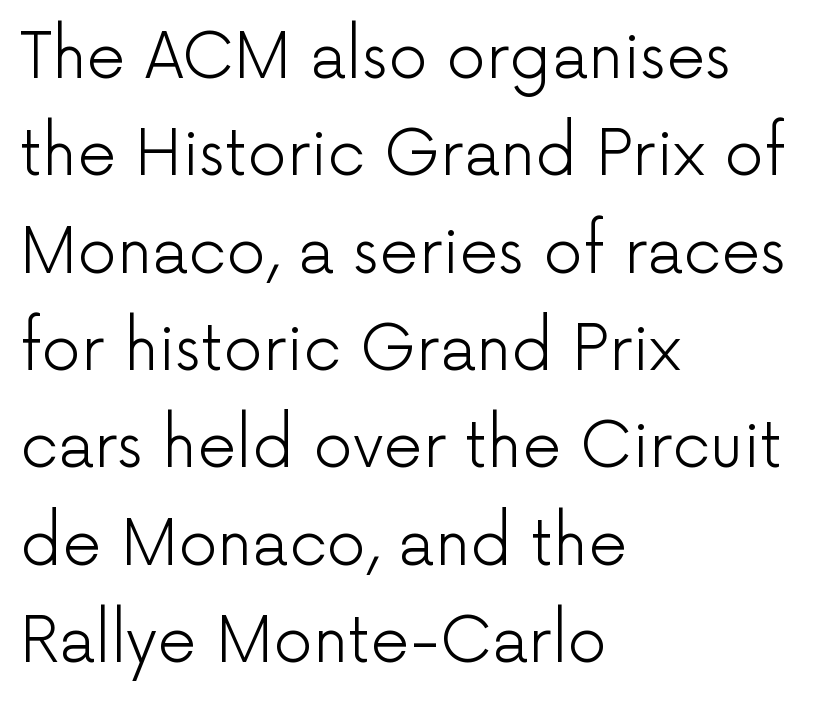
{"serif": "no", "italic": "no", "bold": "no", "weight": "light", "width": "normal", "stroke_contrast": "low", "x_height": "medium", "monospaced": "no", "underline": "no", "align": "left", "line_spacing": "normal", "line_spacing_ratio": 1.57, "letter_spacing": "normal", "letter_spacing_em": 0.0, "glyph_px": 62}
